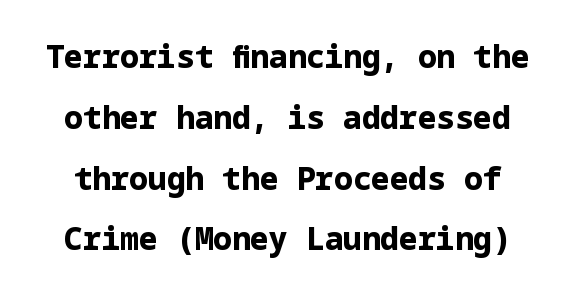
The image shows 31 px bold sans-serif type, upright; set loose line spacing (1.96x), normal letter spacing, not underlined; low stroke contrast and a medium x-height.
